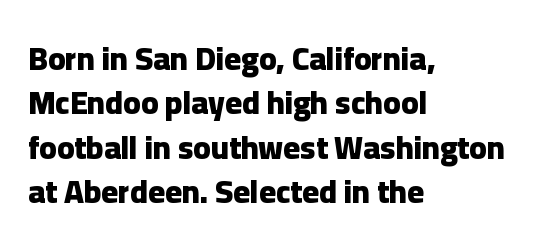
Q: Is the text bold? A: Yes.
Q: Is the text italic (slanted)? A: No, it is upright.
Q: Is the typeface a serif or a sans-serif typeface? A: Sans-serif.
Q: Is the text underlined? A: No.
Q: How is the paragraph aligned? A: Left-aligned.
Q: Is the spacing between letters normal or unusually wide? A: Normal.
Q: Is the spacing between lines tight, normal or loose? A: Normal.
Q: Width (condensed, normal, or wide)? A: Normal.
Q: Stroke contrast? A: Low.
Q: x-height? A: Medium.
Q: Monospaced? A: No.
